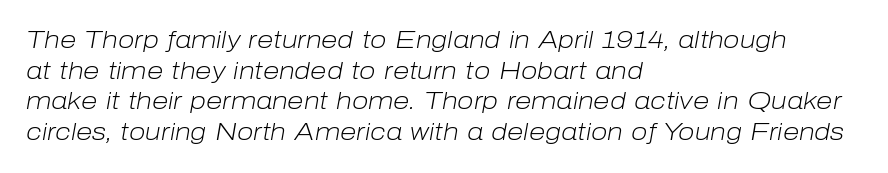
Q: Is the text bold? A: No.
Q: Is the text italic (slanted)? A: Yes, it leans right by about 10 degrees.
Q: Is the text underlined? A: No.
Q: How is the paragraph aligned? A: Left-aligned.
Q: Is the spacing between letters normal or unusually wide? A: Normal.
Q: Is the spacing between lines tight, normal or loose? A: Normal.
